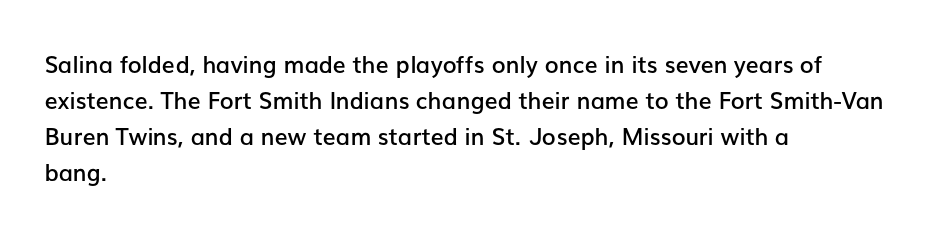
All the whitespace from short lines collects on the right. The space between consecutive lines is moderate. The type is set solid horizontally, with unmodified tracking. Does the lettering tilt? It doesn't — this is upright. Is the type bold? Partly — it's a semibold, heavier than regular but not fully bold.
